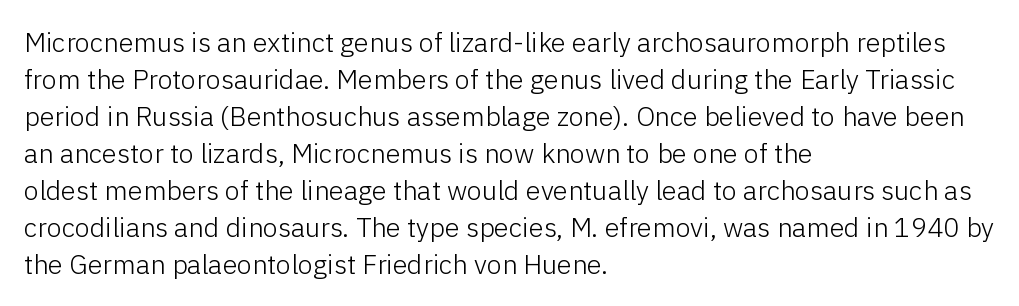
The image shows 27 px text type, upright; set left-aligned, normal line spacing (1.37x), normal letter spacing, not underlined.
